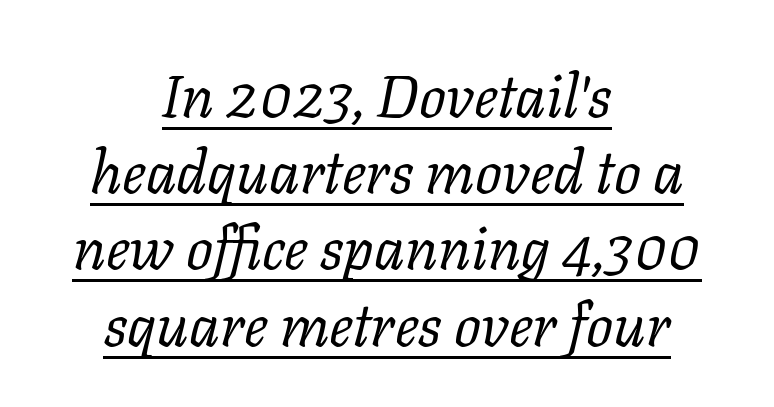
Q: Is the text bold? A: No.
Q: Is the text italic (slanted)? A: Yes, it leans right by about 11 degrees.
Q: Is the typeface a serif or a sans-serif typeface? A: Serif.
Q: Is the text underlined? A: Yes.
Q: How is the paragraph aligned? A: Centered.
Q: Is the spacing between letters normal or unusually wide? A: Normal.
Q: Is the spacing between lines tight, normal or loose? A: Normal.
Q: Width (condensed, normal, or wide)? A: Normal.
Q: Stroke contrast? A: Low.
Q: x-height? A: Medium.
Q: Monospaced? A: No.
